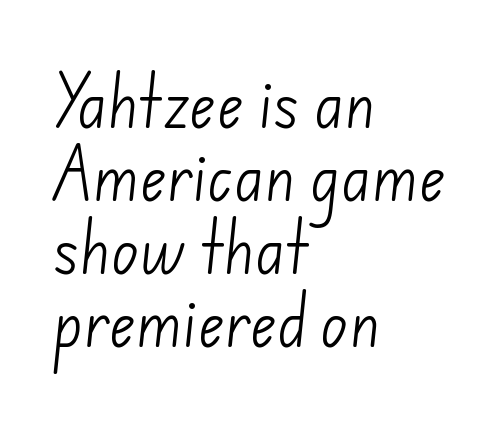
Look at the tracking — it's just the regular setting, nothing added. Spacing verdict: proportional, widths tailored to each character. Vertical stems look standard width or narrower in stroke. Whoever set this chose a conventional vertical rhythm. The text block is weighted toward the left margin, trailing off unevenly rightward. Are there feet on the stems? There aren't — it's a sans.
